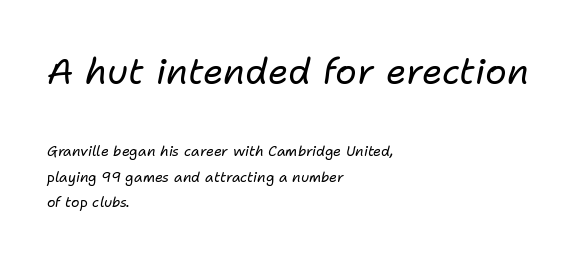
The image shows 36 px regular-weight type, italic (leaning right); set left-aligned, line spacing 1.82x, normal letter spacing, not underlined; the first (top) block is 2.57x larger; low stroke contrast and a medium x-height.
